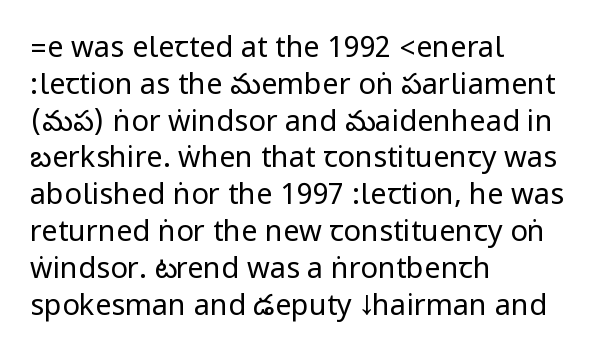
Q: Is the text bold? A: No.
Q: Is the text italic (slanted)? A: No, it is upright.
Q: Is the typeface a serif or a sans-serif typeface? A: Sans-serif.
Q: Is the text underlined? A: No.
Q: How is the paragraph aligned? A: Left-aligned.
Q: Is the spacing between letters normal or unusually wide? A: Normal.
Q: Is the spacing between lines tight, normal or loose? A: Normal.
Q: Width (condensed, normal, or wide)? A: Condensed.
Q: Stroke contrast? A: Low.
